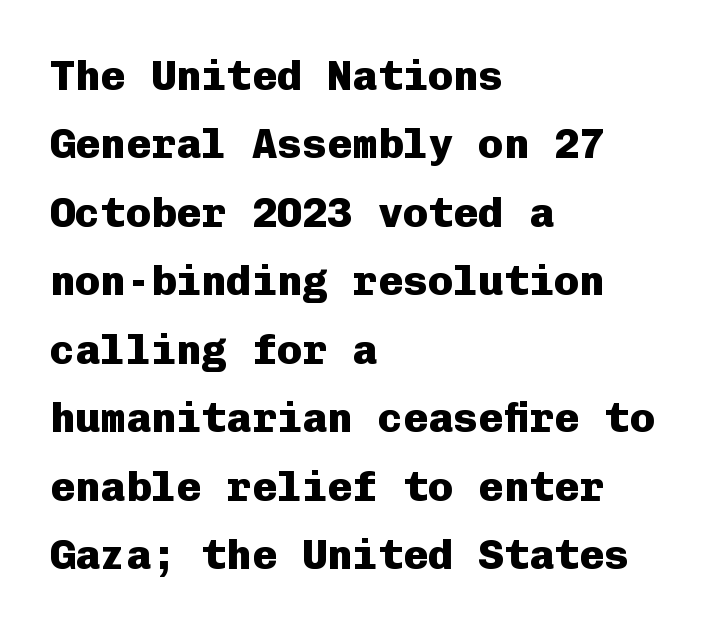
Q: Is the text bold? A: Yes.
Q: Is the text italic (slanted)? A: No, it is upright.
Q: Is the typeface a serif or a sans-serif typeface? A: Sans-serif.
Q: Is the text underlined? A: No.
Q: How is the paragraph aligned? A: Left-aligned.
Q: Is the spacing between letters normal or unusually wide? A: Normal.
Q: Is the spacing between lines tight, normal or loose? A: Normal.
Q: Width (condensed, normal, or wide)? A: Normal.
Q: Stroke contrast? A: Low.
Q: x-height? A: Medium.
Q: Monospaced? A: Yes.
